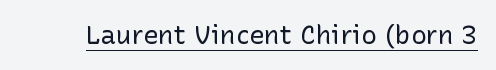
Q: Is the text bold? A: No.
Q: Is the text italic (slanted)? A: No, it is upright.
Q: Is the text underlined? A: Yes.
Q: Is the spacing between letters normal or unusually wide? A: Normal.
